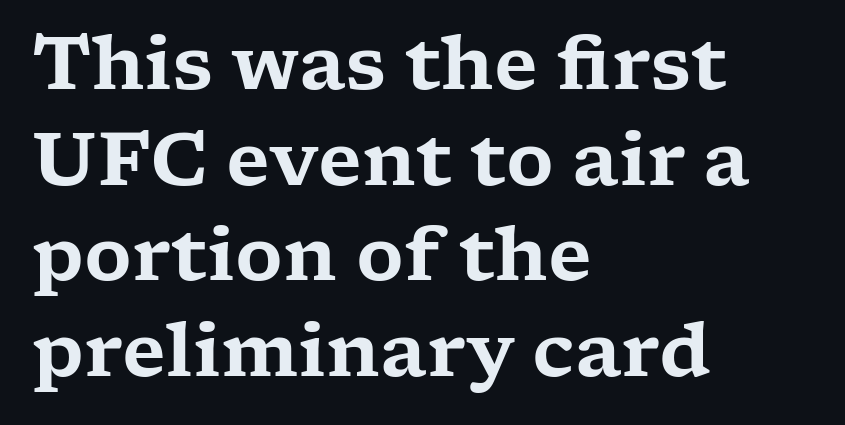
Does the leading feel generous? No, just average. Nobody drew a line under any word here. Unlike italic type, these characters show no tilt at all. The type is set solid horizontally, with unmodified tracking.
